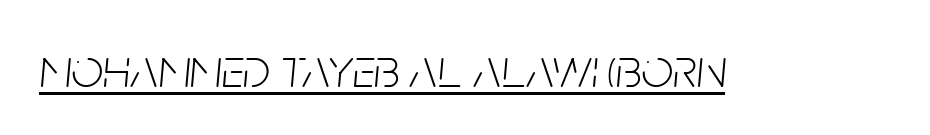
Q: Is the text bold? A: No.
Q: Is the text italic (slanted)? A: Yes, it leans right by about 5 degrees.
Q: Is the text underlined? A: Yes.
Q: Is the spacing between letters normal or unusually wide? A: Normal.
Q: Width (condensed, normal, or wide)? A: Condensed.
Q: Stroke contrast? A: Low.
Q: x-height? A: Large.
Q: Monospaced? A: No.
